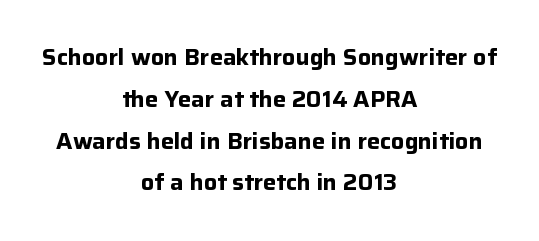
Vertical spacing — loose. The type is set solid horizontally, with unmodified tracking. The gap between lines stays unmarked. What weight is shown? A full bold with thick strokes.
